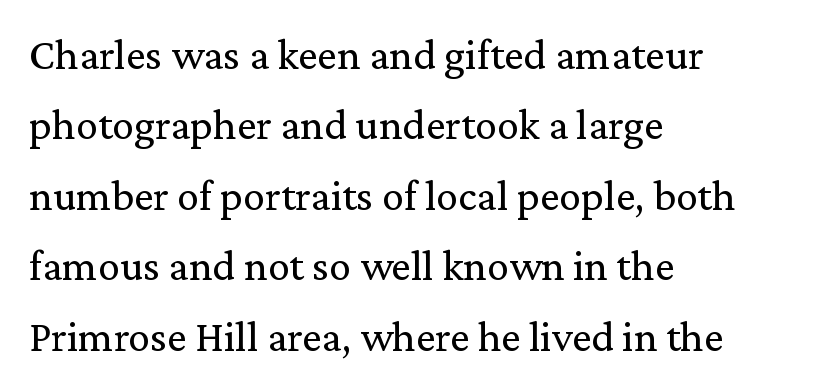
The image shows 44 px regular-weight serif type, upright; set left-aligned, normal line spacing (1.6x), normal letter spacing, not underlined; low stroke contrast and a medium x-height.
